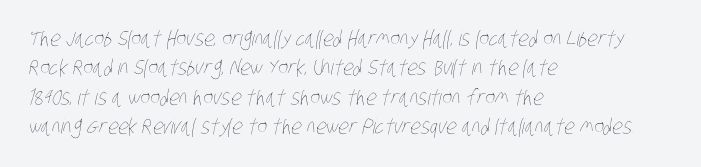
The image shows 21 px text type; set left-aligned, normal line spacing (1.4x), normal letter spacing, not underlined.
